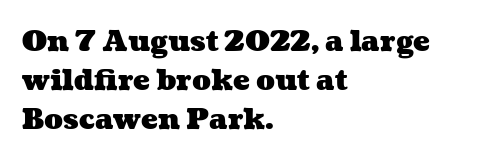
The image shows 28 px heavy, wide type; set left-aligned, normal line spacing (1.4x), normal letter spacing, not underlined; medium stroke contrast and a medium x-height.
